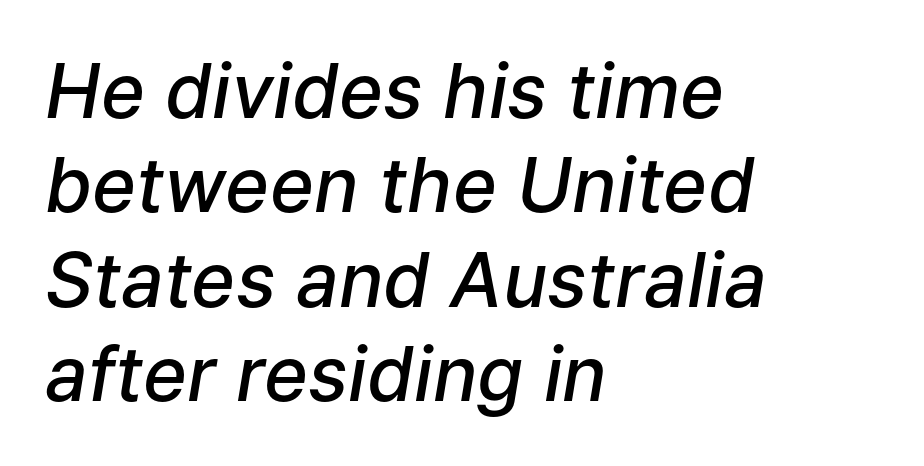
Q: Is the text bold? A: Semi-bold.
Q: Is the text italic (slanted)? A: Yes, it leans right by about 9 degrees.
Q: Is the text underlined? A: No.
Q: How is the paragraph aligned? A: Left-aligned.
Q: Is the spacing between letters normal or unusually wide? A: Normal.
Q: Is the spacing between lines tight, normal or loose? A: Normal.
Q: Width (condensed, normal, or wide)? A: Normal.
Q: Stroke contrast? A: Low.
Q: x-height? A: Medium.
Q: Monospaced? A: No.
